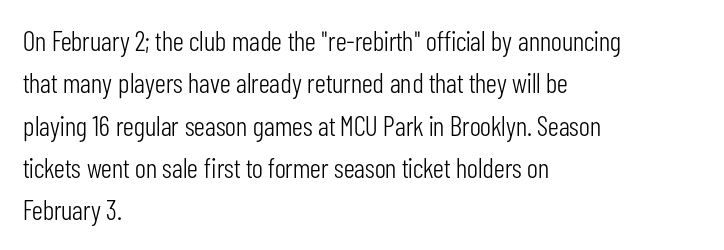
The typesetter chose a ragged-right arrangement here. The rows are spaced the way most documents space them. Rule under the text: the space is simply empty. You could call the tracking neutral — neither tight nor loose. Do the letters lean? They stand straight. This sample has the flowing, uneven cadence of proportional lettering.
